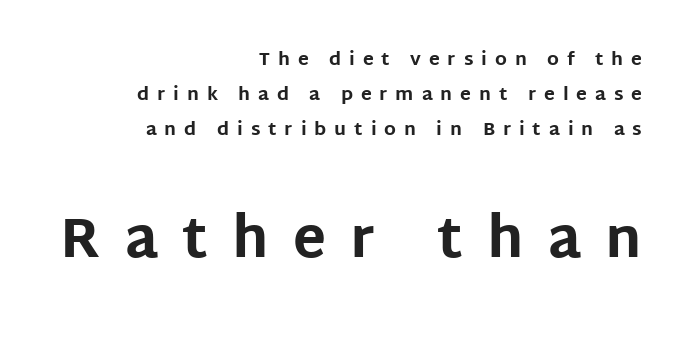
Serif or sans? Sans — the stroke terminals are bare. If you squint, the bottom block still reads clearly — it's the larger of the two. Strong, thick strokes mark this as bold type. The leading is generous, giving the passage an open texture. The passage shown has open, widely tracked lettering throughout.
